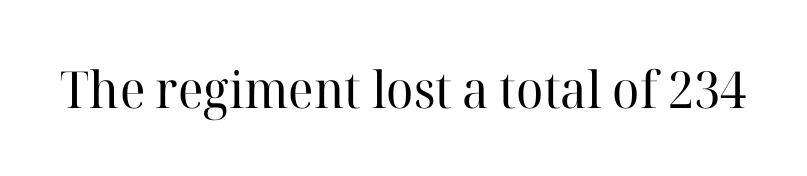
Q: Is the text bold? A: No.
Q: Is the text italic (slanted)? A: No, it is upright.
Q: Is the typeface a serif or a sans-serif typeface? A: Serif.
Q: Is the text underlined? A: No.
Q: Is the spacing between letters normal or unusually wide? A: Normal.
Q: Width (condensed, normal, or wide)? A: Normal.
Q: Stroke contrast? A: High.
Q: x-height? A: Medium.
Q: Monospaced? A: No.
